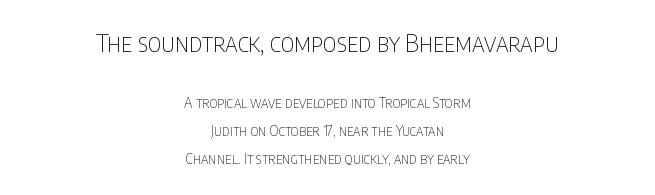
Top chunk: large. Bottom chunk: small. Horizontal alignment here is central, giving a formal, balanced look. Reading down the column, the eye jumps a long way to each next line. No italicization has been applied; the sample stays upright.
